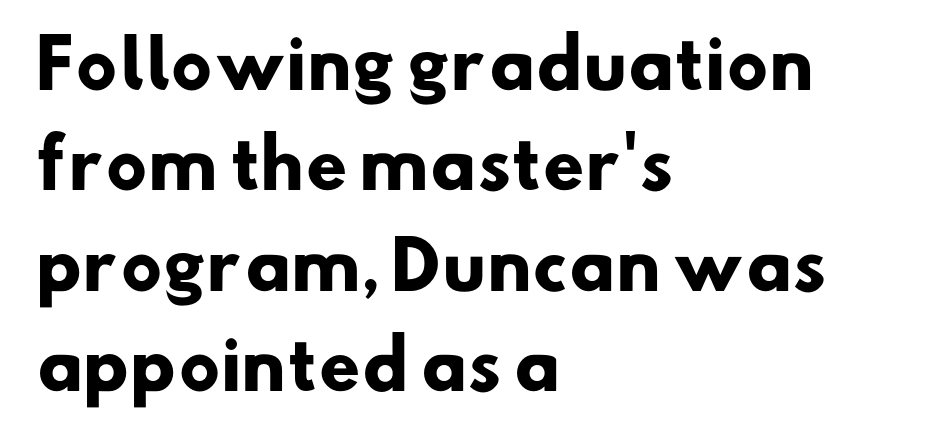
The image shows 66 px heavy sans-serif type; set left-aligned, normal line spacing (1.52x), normal letter spacing, not underlined; low stroke contrast and a small x-height.
